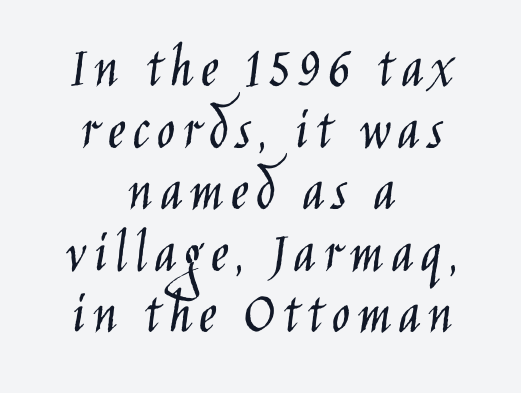
Q: Is the text bold? A: No.
Q: Is the text italic (slanted)? A: Yes.
Q: Is the typeface a serif or a sans-serif typeface? A: Sans-serif.
Q: Is the text underlined? A: No.
Q: How is the paragraph aligned? A: Centered.
Q: Is the spacing between lines tight, normal or loose? A: Tight.
Q: Width (condensed, normal, or wide)? A: Condensed.
Q: Stroke contrast? A: Low.
Q: x-height? A: Large.
Q: Monospaced? A: No.
